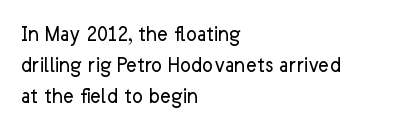
Descenders are the only things crossing below the line. The font sits on the lighter half of the weight spectrum, regular included. Does the copy run flush right? No — it runs flush left. Vertically, the passage feels balanced, rows spaced as you'd expect.
